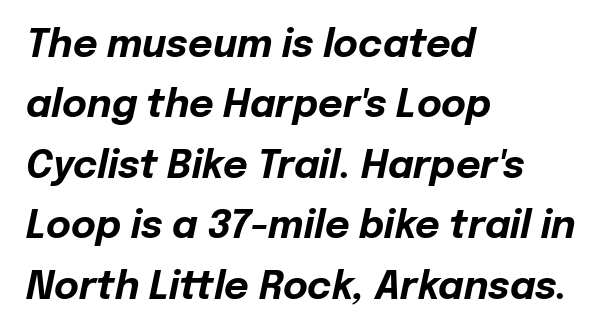
The rows are spaced the way most documents space them. The text block is weighted toward the left margin, trailing off unevenly rightward. The face used here is proportionally spaced, like ordinary book or web type. The words here are not underlined.
